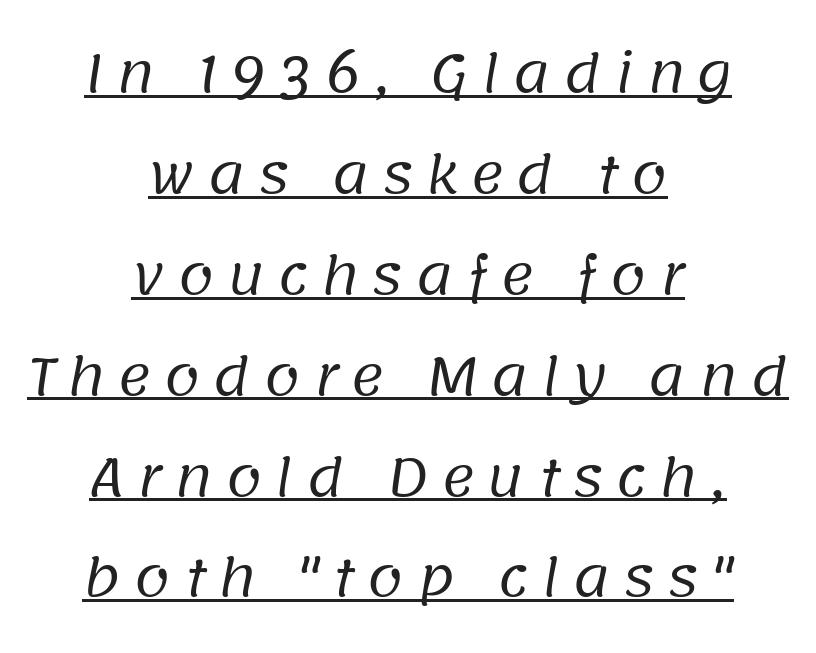
The image shows 52 px regular-weight sans-serif type; set centered, loose line spacing (1.94x), unusually wide letter spacing (+0.23 em), underlined; low stroke contrast and a large x-height.
